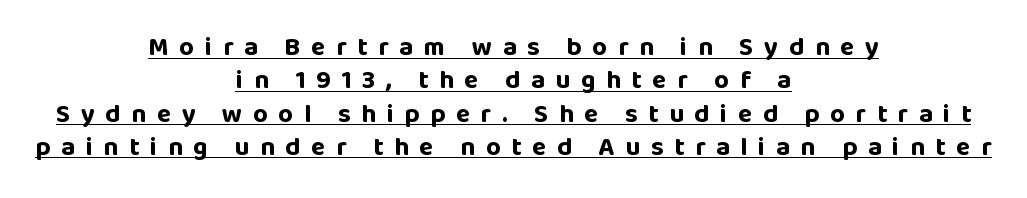
{"italic": "no", "bold": "yes", "underline": "yes", "align": "center", "line_spacing": "normal", "line_spacing_ratio": 1.28, "letter_spacing": "wide", "letter_spacing_em": 0.41, "glyph_px": 26}
